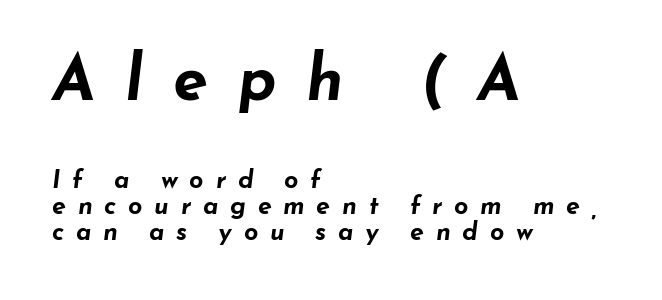
Q: Is the text bold? A: Yes.
Q: Is the text italic (slanted)? A: Yes, it leans right by about 7 degrees.
Q: Is the text underlined? A: No.
Q: How is the paragraph aligned? A: Left-aligned.
Q: Is the spacing between letters normal or unusually wide? A: Unusually wide.
Q: Is the spacing between lines tight, normal or loose? A: Tight.
Q: Which block of text is set in a larger size, the first (top) or the second (bottom)? A: The first (top) one.
Q: Width (condensed, normal, or wide)? A: Wide.
Q: Stroke contrast? A: Low.
Q: x-height? A: Small.
Q: Monospaced? A: No.
